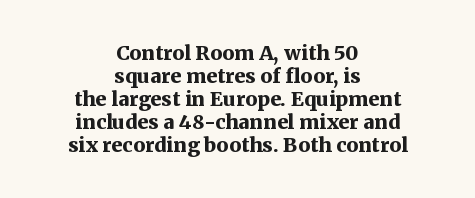
{"italic": "no", "bold": "yes", "underline": "no", "align": "center", "line_spacing": "tight", "line_spacing_ratio": 1.15, "letter_spacing": "normal", "letter_spacing_em": 0.0, "glyph_px": 20}
